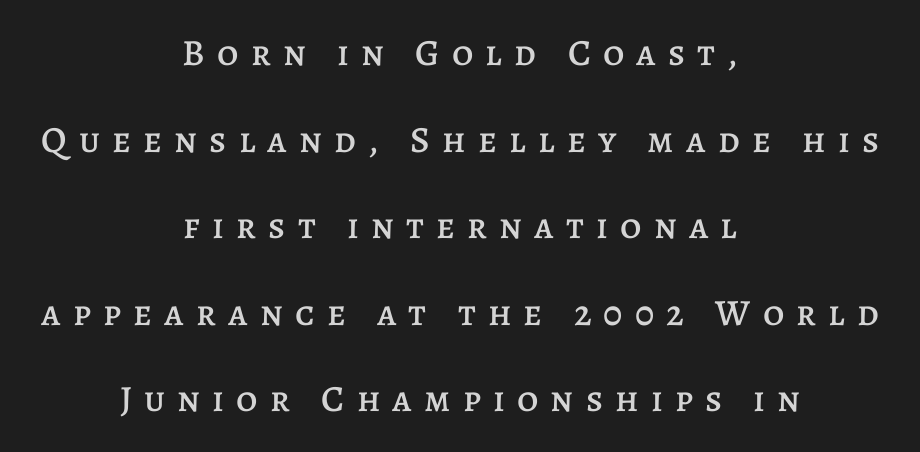
Q: Is the text italic (slanted)? A: No, it is upright.
Q: Is the text underlined? A: No.
Q: How is the paragraph aligned? A: Centered.
Q: Is the spacing between letters normal or unusually wide? A: Unusually wide.
Q: Is the spacing between lines tight, normal or loose? A: Loose.
Q: Width (condensed, normal, or wide)? A: Normal.
Q: Stroke contrast? A: Low.
Q: x-height? A: Large.
Q: Monospaced? A: No.
